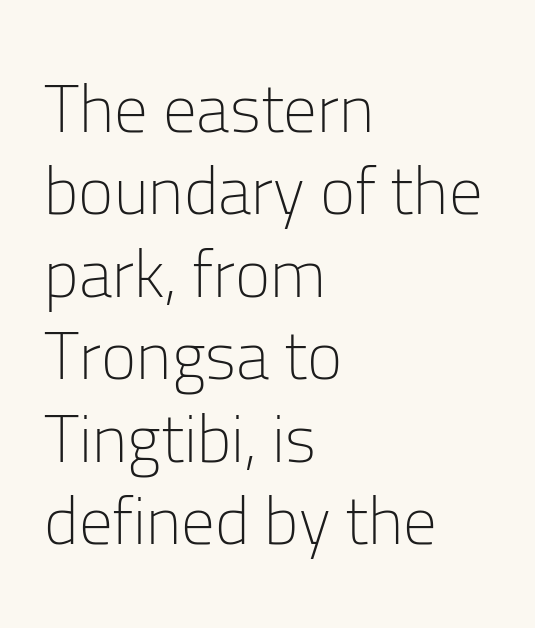
{"serif": "no", "italic": "no", "bold": "no", "weight": "light", "width": "normal", "stroke_contrast": "low", "x_height": "medium", "monospaced": "no", "underline": "no", "align": "left", "line_spacing_ratio": 1.23, "letter_spacing": "normal", "letter_spacing_em": 0.0, "glyph_px": 67}
